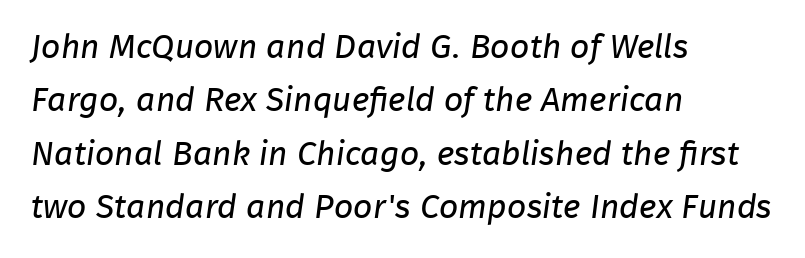
Q: Is the text bold? A: No.
Q: Is the typeface a serif or a sans-serif typeface? A: Sans-serif.
Q: Is the text underlined? A: No.
Q: How is the paragraph aligned? A: Left-aligned.
Q: Is the spacing between letters normal or unusually wide? A: Normal.
Q: Is the spacing between lines tight, normal or loose? A: Normal.
Q: Width (condensed, normal, or wide)? A: Normal.
Q: Stroke contrast? A: Low.
Q: x-height? A: Medium.
Q: Monospaced? A: No.
